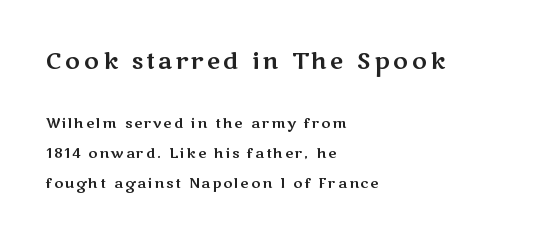
Q: Is the text italic (slanted)? A: No, it is upright.
Q: Is the text underlined? A: No.
Q: How is the paragraph aligned? A: Left-aligned.
Q: Is the spacing between lines tight, normal or loose? A: Loose.
Q: Which block of text is set in a larger size, the first (top) or the second (bottom)? A: The first (top) one.
